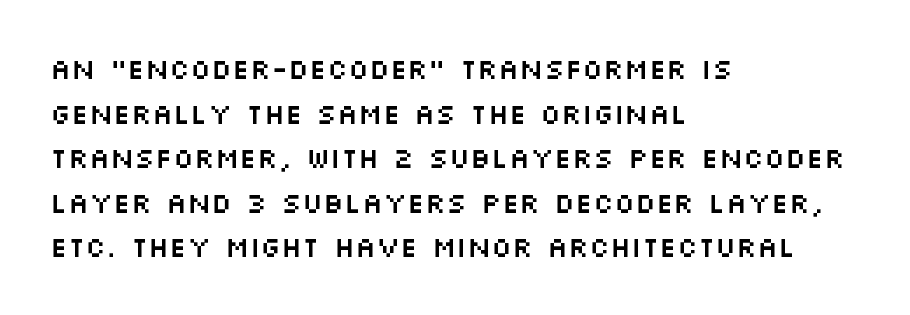
Q: Is the text italic (slanted)? A: No, it is upright.
Q: Is the typeface a serif or a sans-serif typeface? A: Sans-serif.
Q: Is the text underlined? A: No.
Q: How is the paragraph aligned? A: Left-aligned.
Q: Is the spacing between letters normal or unusually wide? A: Normal.
Q: Is the spacing between lines tight, normal or loose? A: Normal.
Q: Width (condensed, normal, or wide)? A: Wide.
Q: Stroke contrast? A: Medium.
Q: x-height? A: Large.
Q: Monospaced? A: No.
